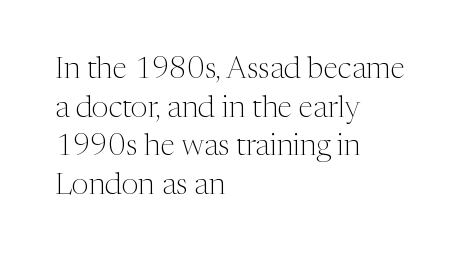
{"serif": "yes", "italic": "no", "bold": "no", "weight": "light", "width": "normal", "stroke_contrast": "medium", "x_height": "medium", "monospaced": "no", "underline": "no", "align": "left", "line_spacing": "normal", "line_spacing_ratio": 1.29, "letter_spacing": "normal", "letter_spacing_em": 0.0, "glyph_px": 30}
